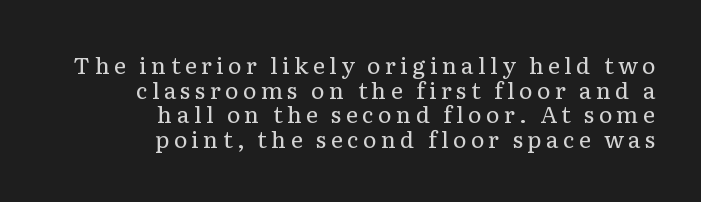
The image shows 23 px text type, upright; set right-aligned, tight line spacing (1.07x), not underlined.
